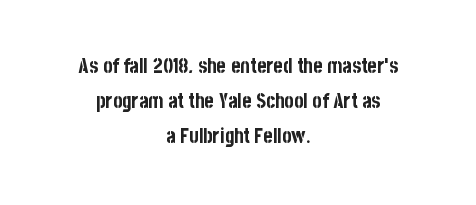
{"italic": "no", "bold": "yes", "underline": "no", "align": "center", "line_spacing_ratio": 1.76, "letter_spacing": "normal", "letter_spacing_em": 0.0, "glyph_px": 20}
